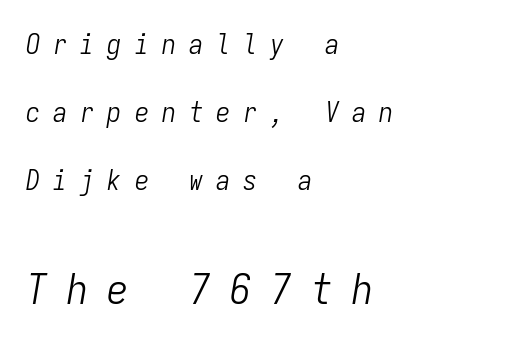
The image shows 42 px light, condensed type, italic (leaning right), monospaced; set left-aligned, loose line spacing (2.42x), unusually wide letter spacing (+0.47 em), not underlined; the second (bottom) block is 1.5x larger; low stroke contrast and a medium x-height.
